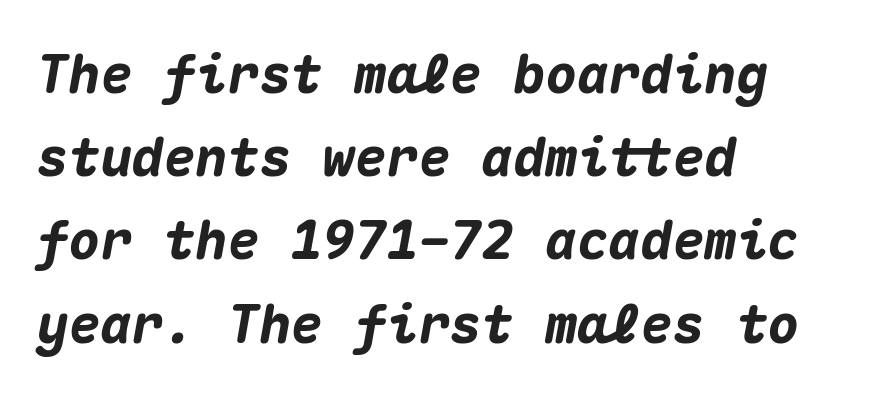
The typesetting leans heavy: a genuine bold. The space directly below the letters is spotless. Is this a fixed-width face? Yes — each glyph sits in an identical cell. Notice how the stems are inclined rather than vertical — that's the hallmark of italics. Default kerning and tracking; the words read as compact shapes. Each line starts at the same left margin while the right side varies.
